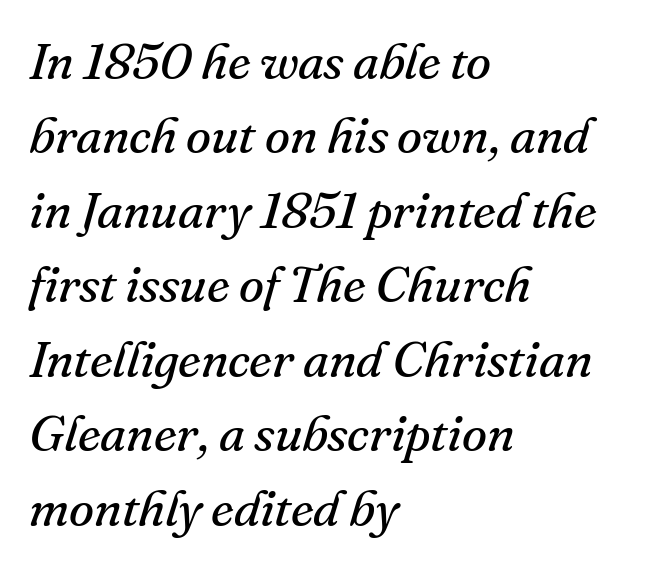
This sample uses plain, unmodified letter spacing. Stems here are at most as thick as an everyday book face. There's an unmistakable incline to the writing here. The typeface chosen for these lines features serifs. Each new line begins a customary step beneath the previous one.
